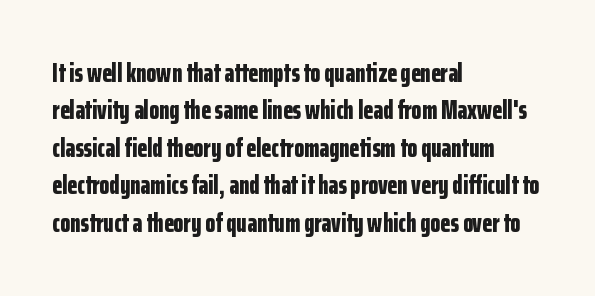
The image shows 26 px bold type, upright; set left-aligned, normal line spacing (1.44x), normal letter spacing, not underlined.
